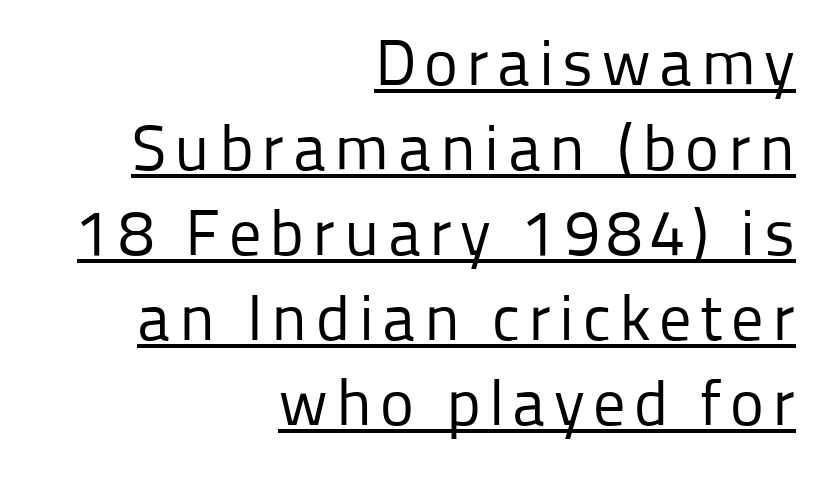
The lettering is marked with a stroke running underneath it. Heaviness? Minimal to ordinary, like unemphasized prose. Teacher's note: observe the even right margin — that is flush-right alignment. Rows of type keep a routine distance in the vertical direction.
